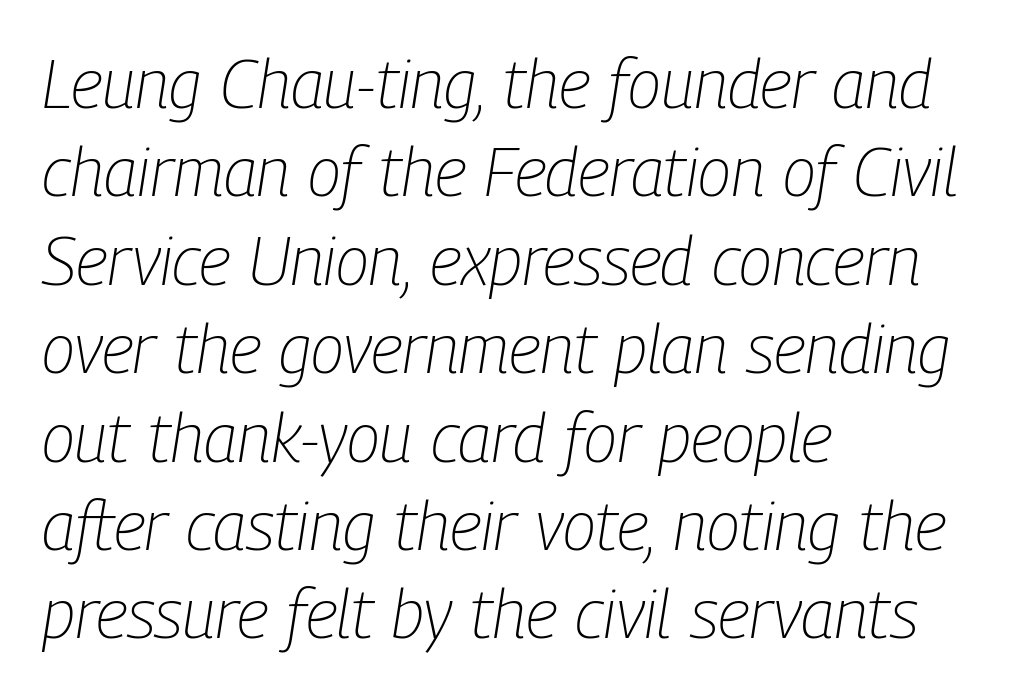
The letterforms sit shoulder to shoulder at normal distance. Is this a fixed-width face? No — the glyphs have proportional, varying widths. Line spacing here is normal. The area under the type is left untouched.
